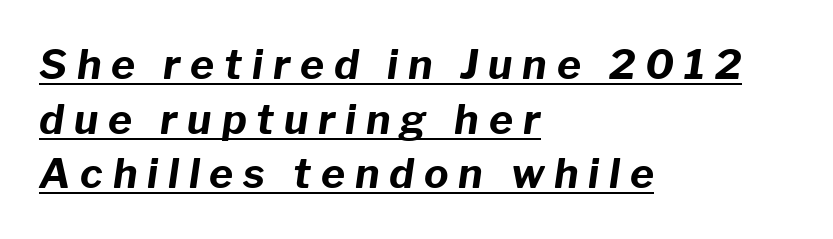
Q: Is the text bold? A: Yes.
Q: Is the text italic (slanted)? A: Yes, it leans right by about 8 degrees.
Q: Is the text underlined? A: Yes.
Q: How is the paragraph aligned? A: Left-aligned.
Q: Is the spacing between letters normal or unusually wide? A: Unusually wide.
Q: Is the spacing between lines tight, normal or loose? A: Normal.
Q: Width (condensed, normal, or wide)? A: Normal.
Q: Stroke contrast? A: Low.
Q: x-height? A: Medium.
Q: Monospaced? A: No.
